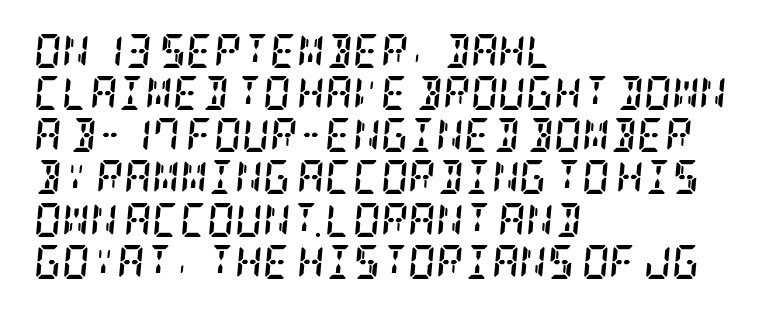
Q: Is the text bold? A: Yes.
Q: Is the text italic (slanted)? A: Yes, it leans right by about 5 degrees.
Q: Is the typeface a serif or a sans-serif typeface? A: Serif.
Q: Is the text underlined? A: No.
Q: How is the paragraph aligned? A: Left-aligned.
Q: Is the spacing between letters normal or unusually wide? A: Normal.
Q: Width (condensed, normal, or wide)? A: Condensed.
Q: Stroke contrast? A: Low.
Q: x-height? A: Large.
